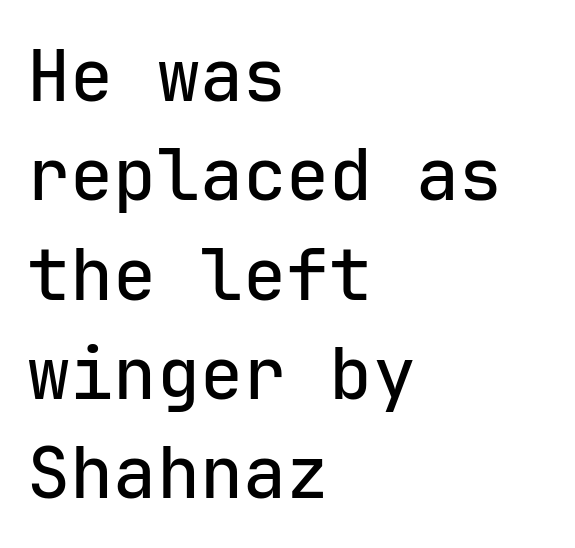
The image shows 72 px sans-serif type, upright, monospaced; set left-aligned, normal line spacing (1.38x), normal letter spacing, not underlined; low stroke contrast and a medium x-height.
